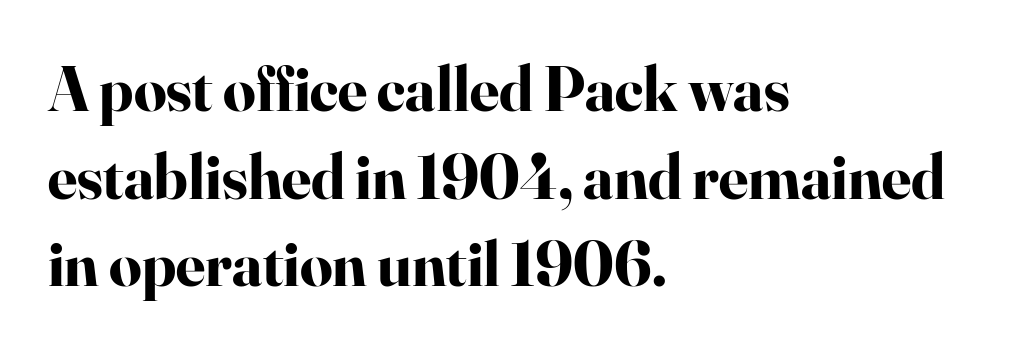
The image shows 64 px bold serif type, upright; set left-aligned, normal line spacing (1.37x), normal letter spacing, not underlined; high stroke contrast and a small x-height.
